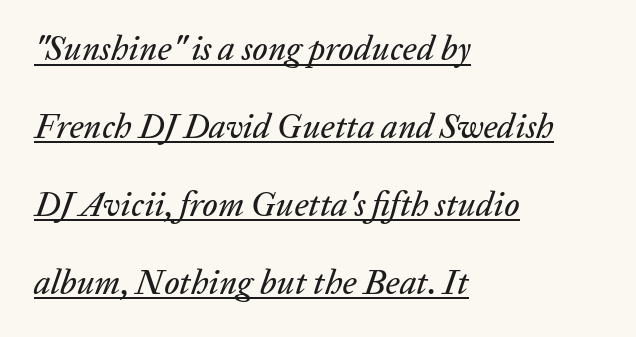
The image shows 34 px text type, italic (leaning right); set left-aligned, loose line spacing (2.29x), normal letter spacing, underlined; low stroke contrast and a medium x-height.
